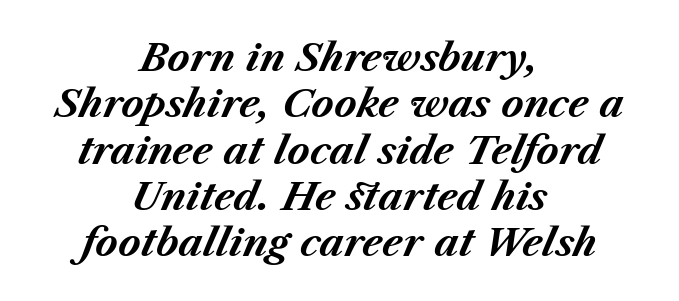
The image shows 38 px bold type, italic (leaning right); set centered, line spacing 1.22x, normal letter spacing, not underlined; medium stroke contrast and a medium x-height.
